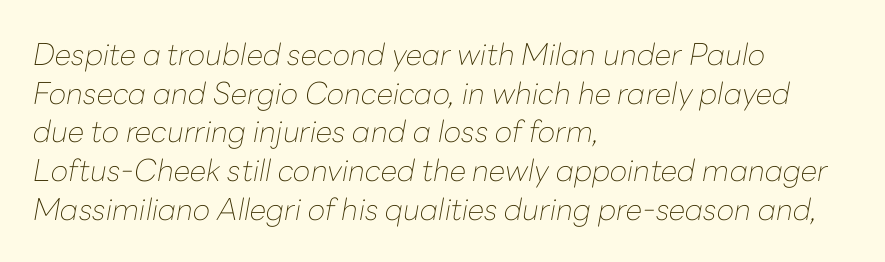
Is this a heavy cut? Hardly; it is regular or lighter. Regular leading. The baseline area is clear. Short note: letters normally spaced. In CSS terms this would be text-align: left.
